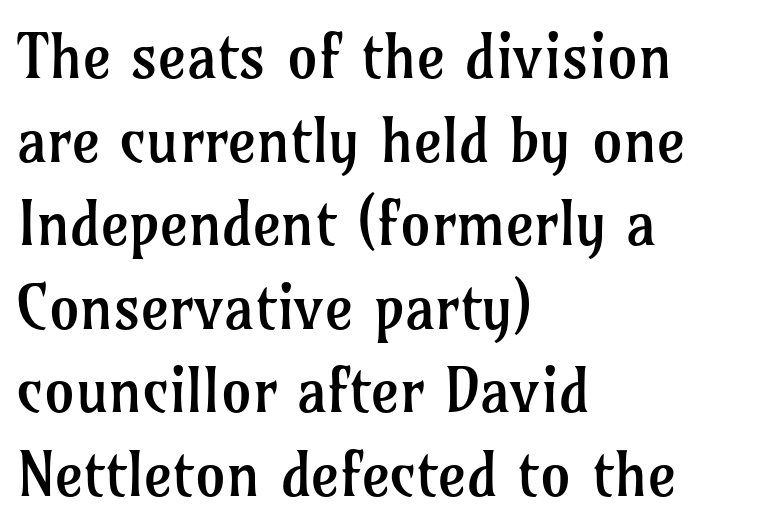
The letters advance in unequal steps, a hallmark of proportional type. No word sits above an underline. Teacher's note: observe the even left margin — that is flush-left alignment. Tracking here is standard; glyphs follow each other at the usual distance.
